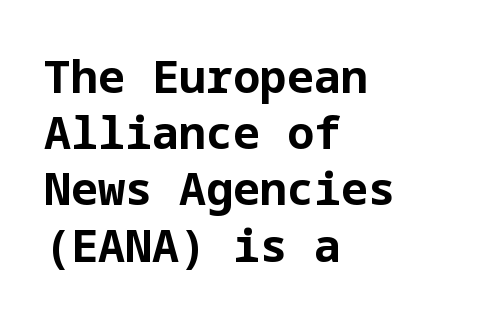
Evenly set lines give the paragraph a standard silhouette. Serifs: no, the terminals of the letterforms are clean. These lines are set flush left with a ragged right edge. A typesetter would mark this as roman, not italic.
